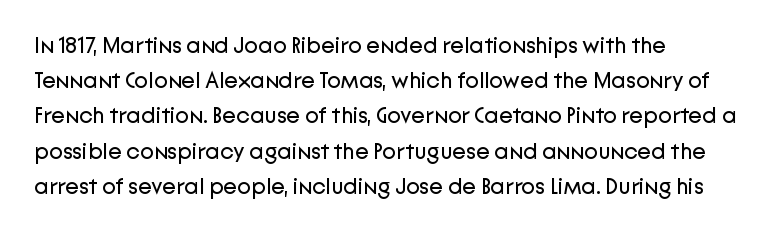
A typesetter would call this leading conventional body-copy spacing. Casual observation: everything's shoved over to the left. Counters stay open thanks to moderate or lighter strokes. The lettering stays uniformly vertical, giving the passage a roman look. No extra tracking has been applied to these lines. The gap between lines stays unmarked.
